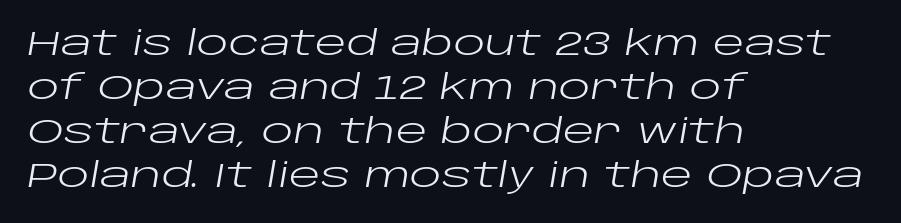
Q: Is the text bold? A: No.
Q: Is the text italic (slanted)? A: Yes, it leans right by about 10 degrees.
Q: Is the text underlined? A: No.
Q: How is the paragraph aligned? A: Left-aligned.
Q: Is the spacing between letters normal or unusually wide? A: Normal.
Q: Is the spacing between lines tight, normal or loose? A: Normal.
Q: Width (condensed, normal, or wide)? A: Wide.
Q: Stroke contrast? A: Low.
Q: x-height? A: Large.
Q: Monospaced? A: No.
